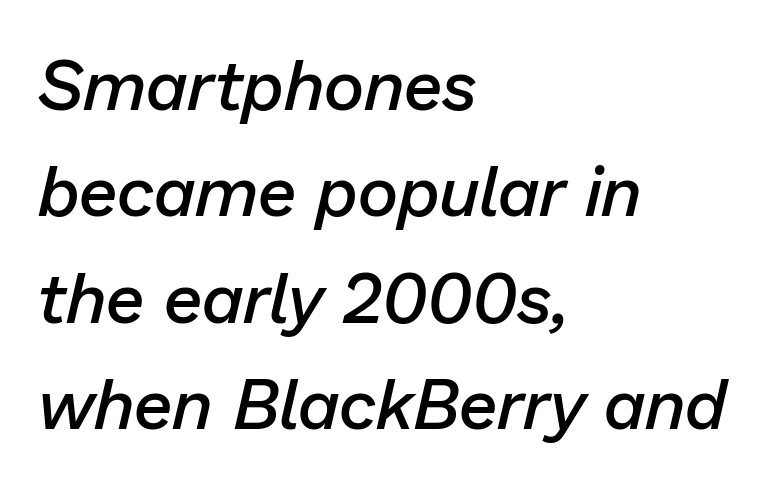
The image shows 70 px semibold type, italic (leaning right); set left-aligned, normal line spacing (1.52x), normal letter spacing, not underlined; low stroke contrast and a medium x-height.
